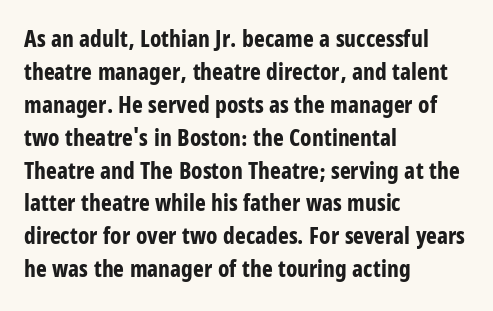
The image shows 23 px bold type, upright; set left-aligned, normal line spacing (1.43x), normal letter spacing, not underlined.
